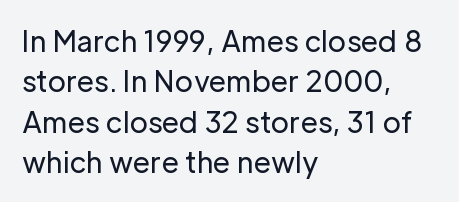
{"serif": "no", "italic": "no", "bold": "no", "weight": "regular", "width": "normal", "stroke_contrast": "low", "x_height": "medium", "monospaced": "no", "underline": "no", "align": "left", "line_spacing": "normal", "line_spacing_ratio": 1.44, "letter_spacing": "normal", "letter_spacing_em": 0.0, "glyph_px": 28}
